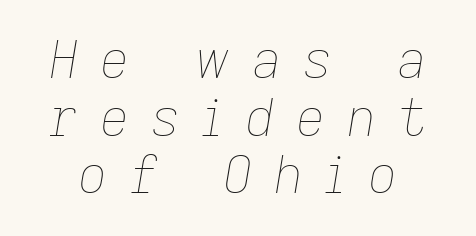
The image shows 51 px thin type, italic (leaning right); set tight line spacing (1.13x), unusually wide letter spacing (+0.42 em), not underlined; low stroke contrast and a medium x-height.
